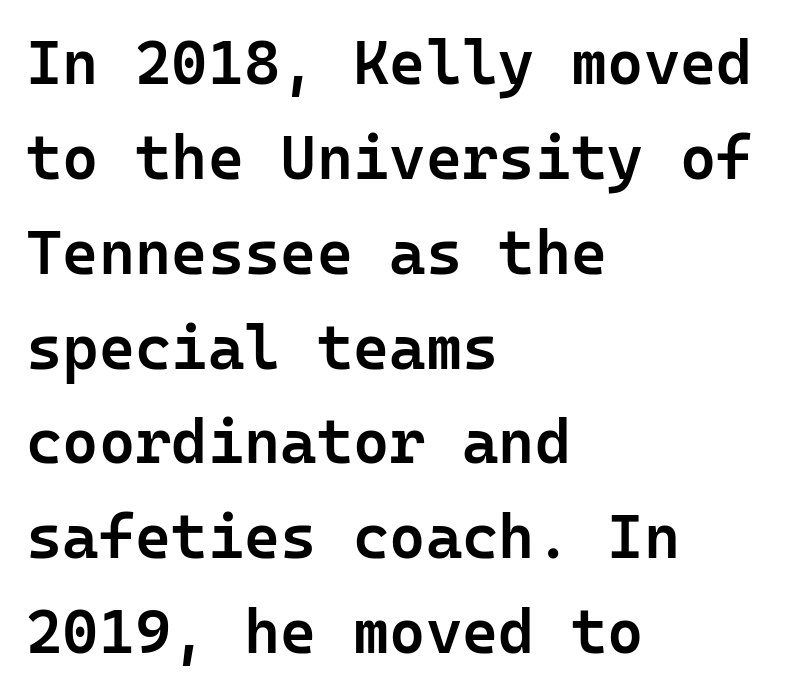
Q: Is the text bold? A: Semi-bold.
Q: Is the text italic (slanted)? A: No, it is upright.
Q: Is the typeface a serif or a sans-serif typeface? A: Sans-serif.
Q: Is the text underlined? A: No.
Q: How is the paragraph aligned? A: Left-aligned.
Q: Is the spacing between letters normal or unusually wide? A: Normal.
Q: Is the spacing between lines tight, normal or loose? A: Normal.
Q: Width (condensed, normal, or wide)? A: Normal.
Q: Stroke contrast? A: Low.
Q: x-height? A: Medium.
Q: Monospaced? A: Yes.
